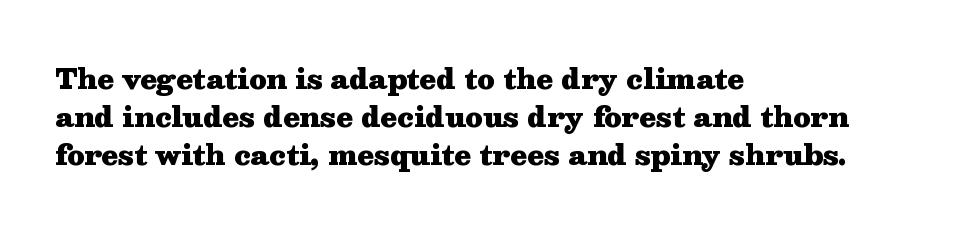
The image shows 27 px bold type, upright; set left-aligned, normal line spacing (1.41x), normal letter spacing, not underlined.
